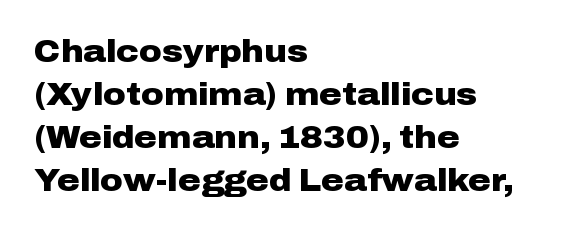
{"serif": "no", "italic": "no", "bold": "yes", "weight": "heavy", "width": "wide", "stroke_contrast": "low", "x_height": "medium", "monospaced": "no", "underline": "no", "align": "left", "line_spacing": "normal", "line_spacing_ratio": 1.39, "letter_spacing": "normal", "letter_spacing_em": 0.0, "glyph_px": 31}
